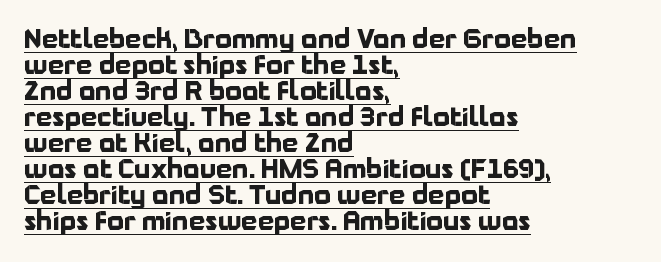
{"italic": "no", "bold": "yes", "underline": "yes", "align": "left", "line_spacing": "tight", "line_spacing_ratio": 1.0, "letter_spacing": "normal", "letter_spacing_em": 0.0, "glyph_px": 26}
